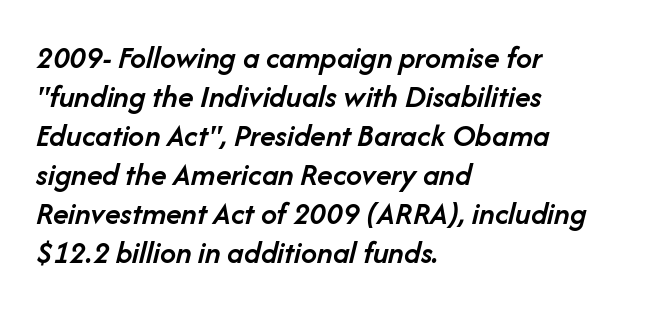
Q: Is the text bold? A: Semi-bold.
Q: Is the text italic (slanted)? A: Yes, it leans right by about 14 degrees.
Q: Is the text underlined? A: No.
Q: How is the paragraph aligned? A: Left-aligned.
Q: Is the spacing between letters normal or unusually wide? A: Normal.
Q: Width (condensed, normal, or wide)? A: Normal.
Q: Stroke contrast? A: Low.
Q: x-height? A: Medium.
Q: Monospaced? A: No.
